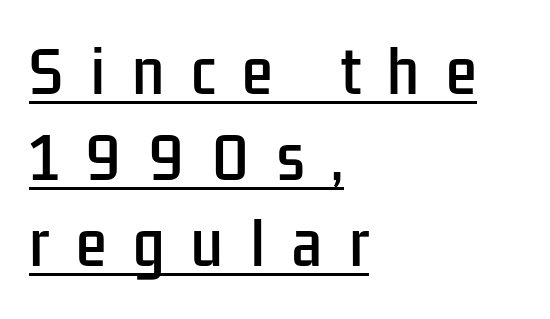
Q: Is the text italic (slanted)? A: No, it is upright.
Q: Is the typeface a serif or a sans-serif typeface? A: Sans-serif.
Q: Is the text underlined? A: Yes.
Q: How is the paragraph aligned? A: Left-aligned.
Q: Is the spacing between letters normal or unusually wide? A: Unusually wide.
Q: Is the spacing between lines tight, normal or loose? A: Normal.
Q: Width (condensed, normal, or wide)? A: Condensed.
Q: Stroke contrast? A: Low.
Q: x-height? A: Medium.
Q: Monospaced? A: No.
